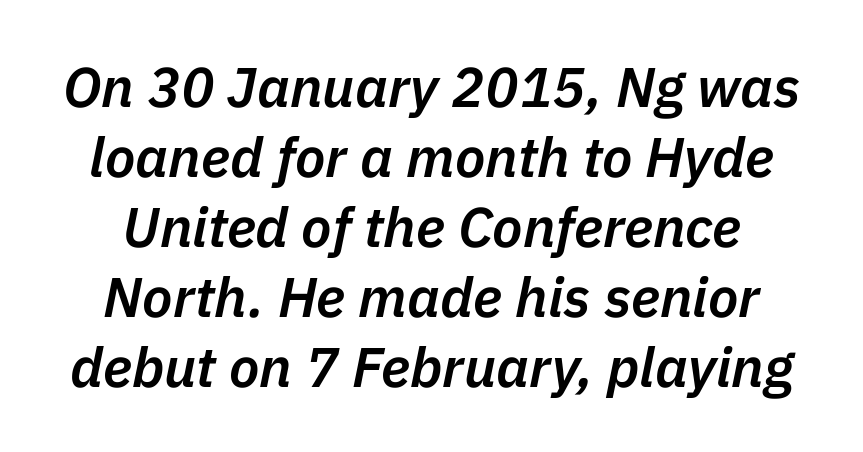
{"italic": "yes", "lean": "right", "slant_degrees": 11, "bold": "semi", "weight": "semibold", "width": "normal", "stroke_contrast": "low", "x_height": "medium", "monospaced": "no", "underline": "no", "line_spacing": "normal", "line_spacing_ratio": 1.25, "letter_spacing": "normal", "letter_spacing_em": 0.0, "glyph_px": 56}
